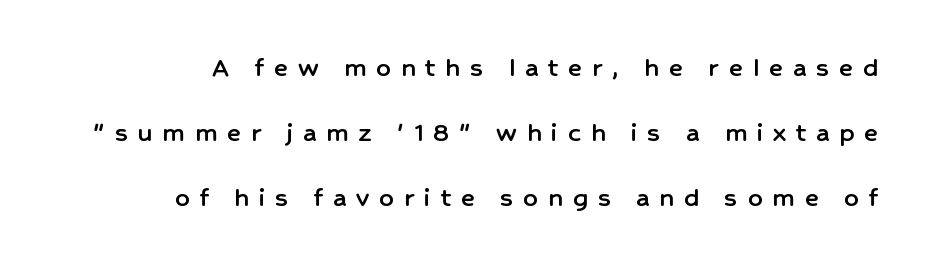
Q: Is the text italic (slanted)? A: No, it is upright.
Q: Is the typeface a serif or a sans-serif typeface? A: Sans-serif.
Q: Is the text underlined? A: No.
Q: How is the paragraph aligned? A: Right-aligned.
Q: Is the spacing between letters normal or unusually wide? A: Unusually wide.
Q: Is the spacing between lines tight, normal or loose? A: Loose.
Q: Width (condensed, normal, or wide)? A: Normal.
Q: Stroke contrast? A: Low.
Q: x-height? A: Medium.
Q: Monospaced? A: No.
